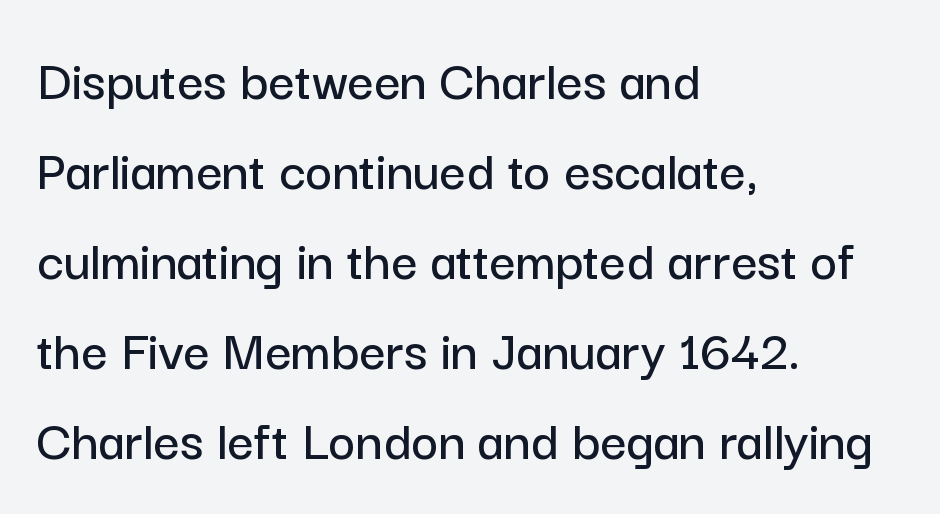
The image shows 58 px sans-serif type, upright; set left-aligned, normal line spacing (1.55x), normal letter spacing, not underlined; low stroke contrast and a medium x-height.
